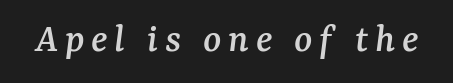
Q: Is the text italic (slanted)? A: Yes, it leans right by about 7 degrees.
Q: Is the typeface a serif or a sans-serif typeface? A: Serif.
Q: Is the text underlined? A: No.
Q: Width (condensed, normal, or wide)? A: Normal.
Q: Stroke contrast? A: Medium.
Q: x-height? A: Medium.
Q: Monospaced? A: No.
